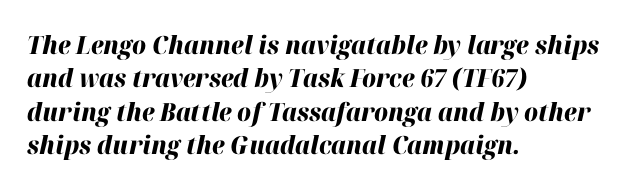
Q: Is the text bold? A: Yes.
Q: Is the text italic (slanted)? A: Yes, it leans right by about 12 degrees.
Q: Is the text underlined? A: No.
Q: How is the paragraph aligned? A: Left-aligned.
Q: Is the spacing between letters normal or unusually wide? A: Normal.
Q: Is the spacing between lines tight, normal or loose? A: Normal.
